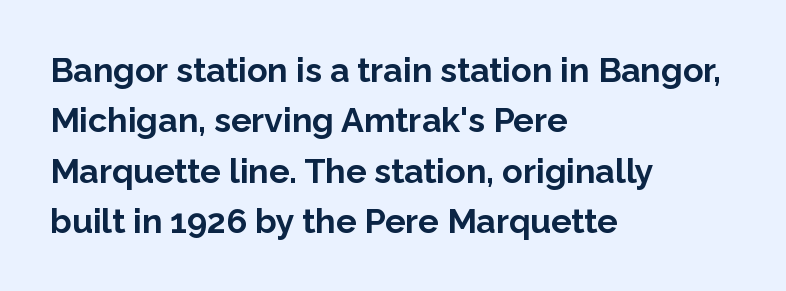
Q: Is the text bold? A: Yes.
Q: Is the text italic (slanted)? A: No, it is upright.
Q: Is the typeface a serif or a sans-serif typeface? A: Sans-serif.
Q: Is the text underlined? A: No.
Q: How is the paragraph aligned? A: Left-aligned.
Q: Is the spacing between letters normal or unusually wide? A: Normal.
Q: Is the spacing between lines tight, normal or loose? A: Normal.
Q: Width (condensed, normal, or wide)? A: Normal.
Q: Stroke contrast? A: Low.
Q: x-height? A: Medium.
Q: Monospaced? A: No.
